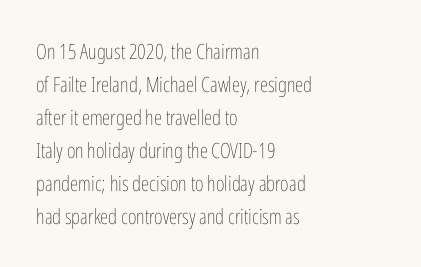
No italicization has been applied; the sample stays upright. This rendering features lettering with no underline. Summary of weight: not heavy and not bold. The typesetter chose a ragged-right arrangement here. The vertical gap from one line to the next is medium.
